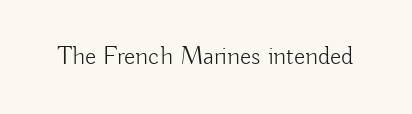
Q: Is the text bold? A: No.
Q: Is the text italic (slanted)? A: No, it is upright.
Q: Is the text underlined? A: No.
Q: Is the spacing between letters normal or unusually wide? A: Normal.
